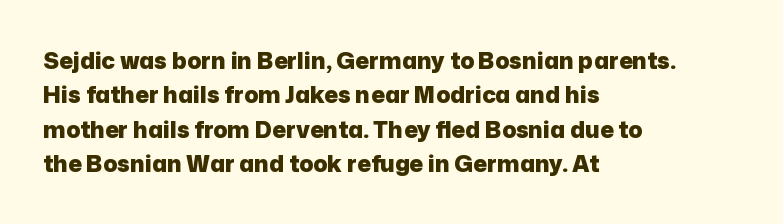
Is the letter spacing exaggerated? No — it looks like the ordinary default. Reading down the block, your eye returns to a fixed left position each line. Heavy-handed strokes throughout: this text is bold. Just letters on the line, the space beneath them empty. Baseline-to-baseline distance is the conventional proportion of letter height. A roman cut, with each character standing at attention.
